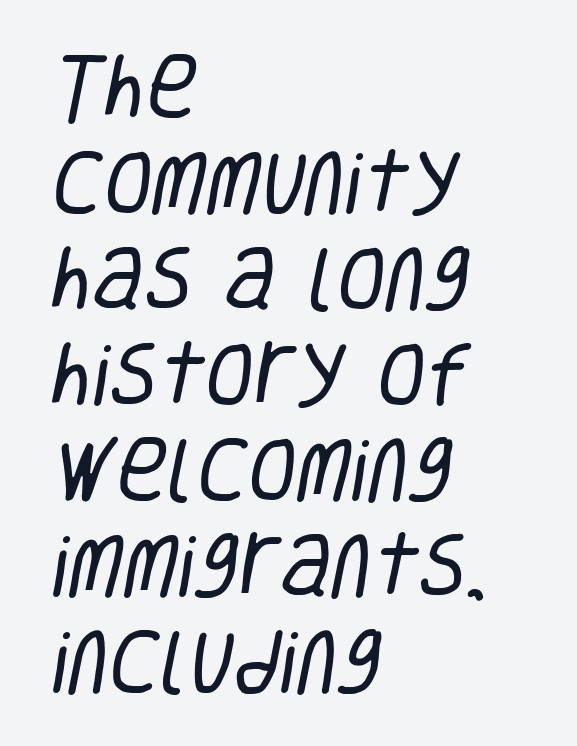
{"serif": "no", "bold": "no", "weight": "regular", "width": "condensed", "stroke_contrast": "low", "x_height": "large", "monospaced": "no", "underline": "no", "align": "left", "line_spacing": "normal", "line_spacing_ratio": 1.35, "letter_spacing": "normal", "letter_spacing_em": 0.0, "glyph_px": 71}
